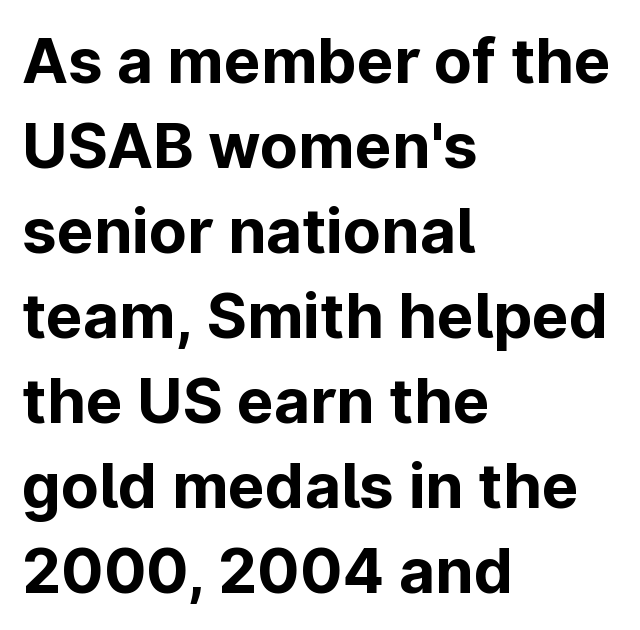
The image shows 62 px bold sans-serif type, upright; set left-aligned, normal line spacing (1.37x), normal letter spacing, not underlined; low stroke contrast and a medium x-height.
